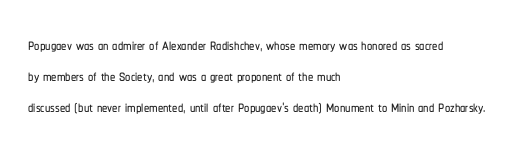
The image shows 21 px text type, upright; set left-aligned, normal line spacing (1.48x), normal letter spacing, not underlined.
